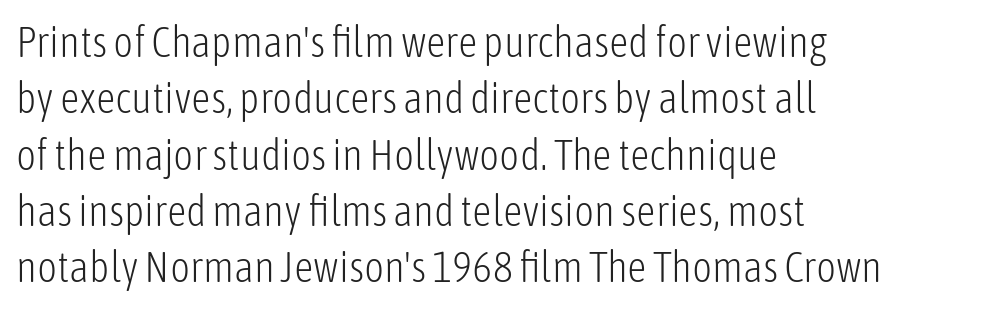
{"serif": "no", "italic": "no", "bold": "no", "weight": "light", "width": "condensed", "stroke_contrast": "low", "x_height": "medium", "monospaced": "no", "underline": "no", "align": "left", "line_spacing": "normal", "line_spacing_ratio": 1.31, "letter_spacing": "normal", "letter_spacing_em": 0.0, "glyph_px": 43}
